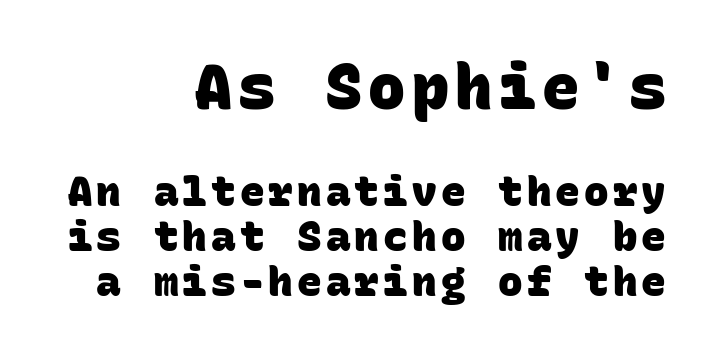
{"serif": "no", "bold": "yes", "weight": "heavy", "width": "normal", "stroke_contrast": "low", "x_height": "large", "monospaced": "yes", "underline": "no", "align": "right", "line_spacing": "tight", "line_spacing_ratio": 1.09, "larger_block": "first", "size_ratio": 1.51, "glyph_px": 62}
